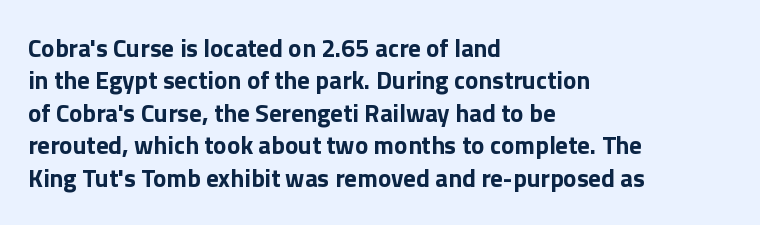
The image shows 25 px bold type, upright; set left-aligned, normal line spacing (1.3x), normal letter spacing, not underlined.
